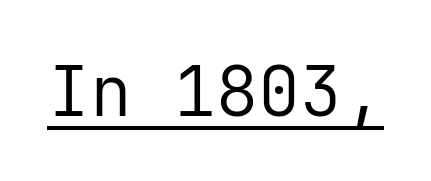
Looks like terminal output: every glyph gets an equal slot. No extra ink here — the face is not bold. The passage shown is typeset with a sans-serif family. The line texture is even and compact thanks to regular tracking.
